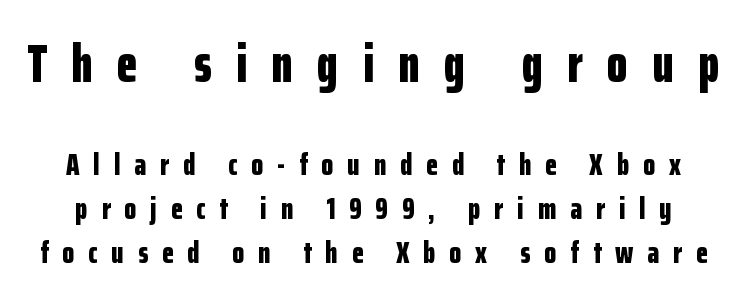
Top chunk: large. Bottom chunk: small. Posture: straight, roman, zero tilt. The designer left line spacing at the default. Substantial extra tracking has been applied to these lines.
